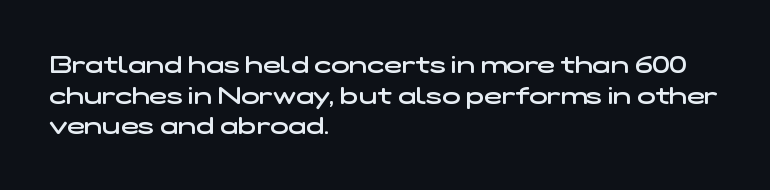
The rendering keeps characters at their native spacing. The specimen omits any rule beneath the text block's lines. Each new line begins a customary step beneath the previous one. Left-aligned paragraph, ragged on the right. On the weight axis this lands at semibold, roughly 600.
